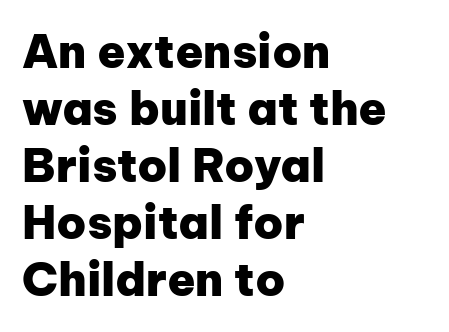
The image shows 46 px heavy sans-serif type, upright; set left-aligned, line spacing 1.24x, normal letter spacing, not underlined; low stroke contrast and a medium x-height.
